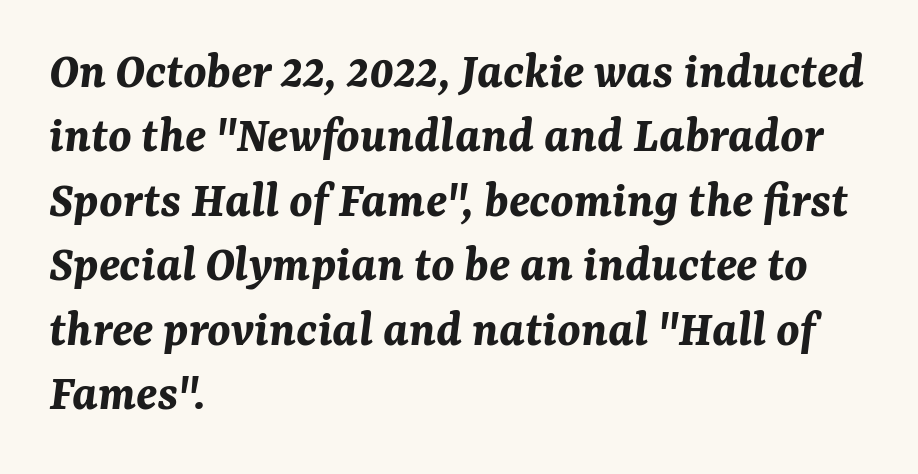
The text carries the slant typical of an italic or oblique font. Leftover space on each line is placed entirely after the last word. This sample has the flowing, uneven cadence of proportional lettering. The face used here is rendered with its standard letterfit. Beneath every word, the page is bare. A full-strength bold gives these letters their thick strokes.
